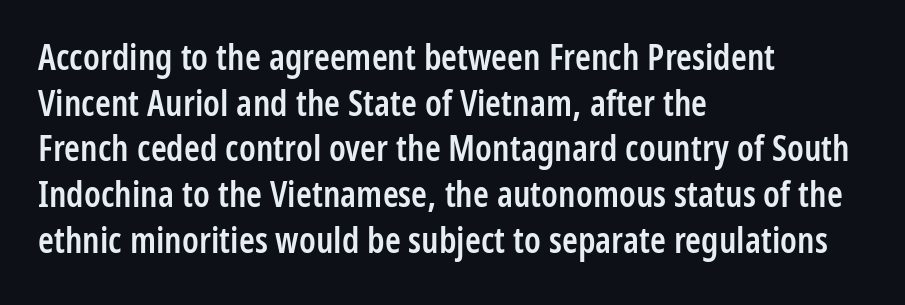
The image shows 36 px semibold, condensed sans-serif type, upright; set left-aligned, normal line spacing (1.27x), normal letter spacing, not underlined; low stroke contrast and a medium x-height.
